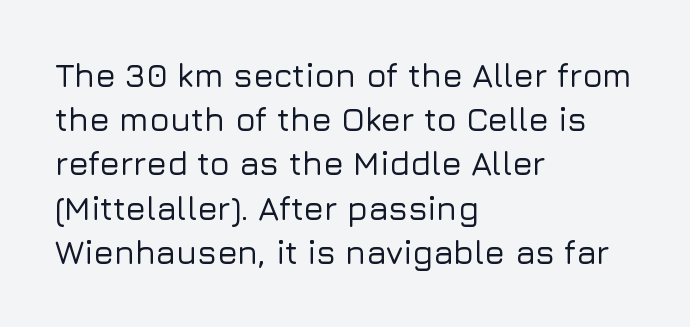
Nobody drew a line under any word here. A typesetter would call this zero additional tracking. Short and long lines alike share a common starting point at left. The designer left line spacing at the default. The face used here is proportionally spaced, like ordinary book or web type. This sample uses a sans-serif face.
